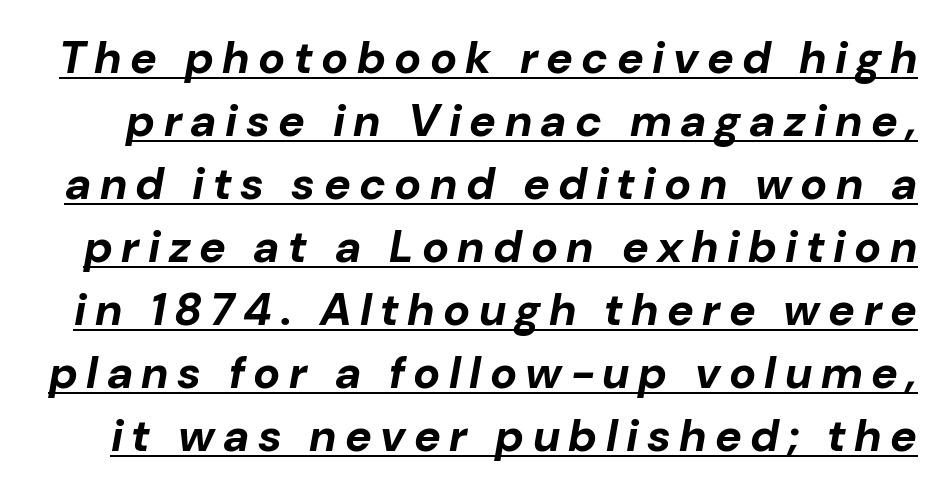
Q: Is the text bold? A: Yes.
Q: Is the text italic (slanted)? A: Yes, it leans right by about 10 degrees.
Q: Is the text underlined? A: Yes.
Q: Is the spacing between lines tight, normal or loose? A: Normal.
Q: Width (condensed, normal, or wide)? A: Normal.
Q: Stroke contrast? A: Low.
Q: x-height? A: Medium.
Q: Monospaced? A: No.
